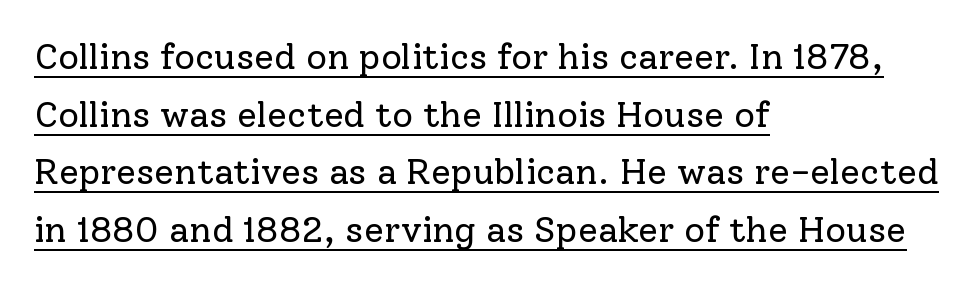
Q: Is the text bold? A: No.
Q: Is the text italic (slanted)? A: No, it is upright.
Q: Is the typeface a serif or a sans-serif typeface? A: Serif.
Q: Is the text underlined? A: Yes.
Q: How is the paragraph aligned? A: Left-aligned.
Q: Is the spacing between letters normal or unusually wide? A: Normal.
Q: Is the spacing between lines tight, normal or loose? A: Normal.
Q: Width (condensed, normal, or wide)? A: Normal.
Q: Stroke contrast? A: Low.
Q: x-height? A: Medium.
Q: Monospaced? A: No.
